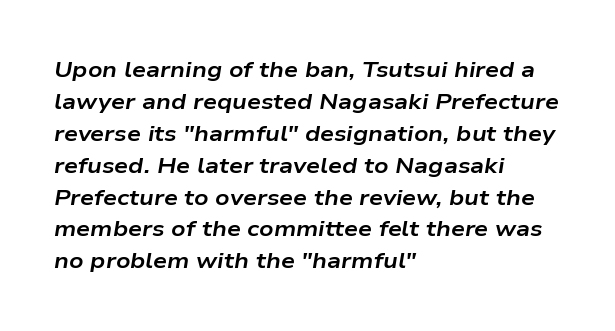
Q: Is the text bold? A: Yes.
Q: Is the text italic (slanted)? A: Yes, it leans right by about 9 degrees.
Q: Is the text underlined? A: No.
Q: How is the paragraph aligned? A: Left-aligned.
Q: Is the spacing between letters normal or unusually wide? A: Normal.
Q: Is the spacing between lines tight, normal or loose? A: Normal.
